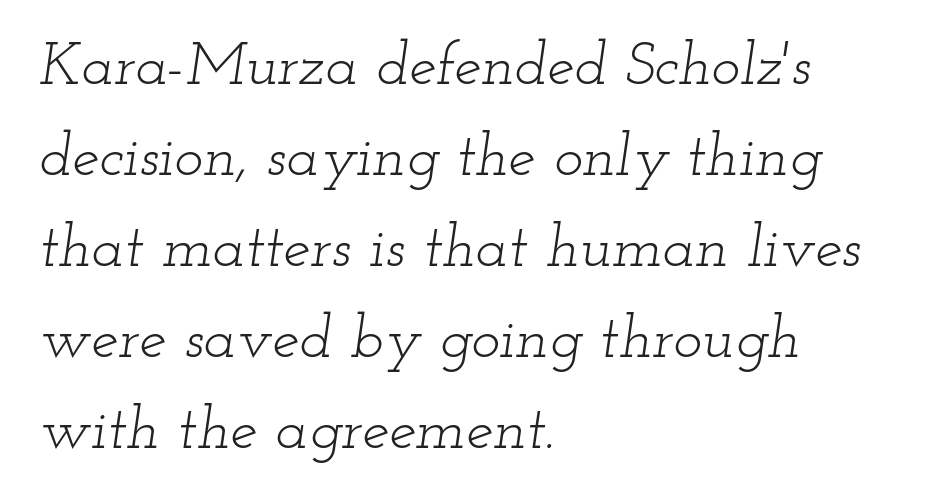
These lines are composed in type with serifs. A typesetter would call this leading conventional body-copy spacing. Caption: multi-line text, flush left, ragged right. This is not heavy type; no bold has been used. The face used here is proportionally spaced, like ordinary book or web type.
